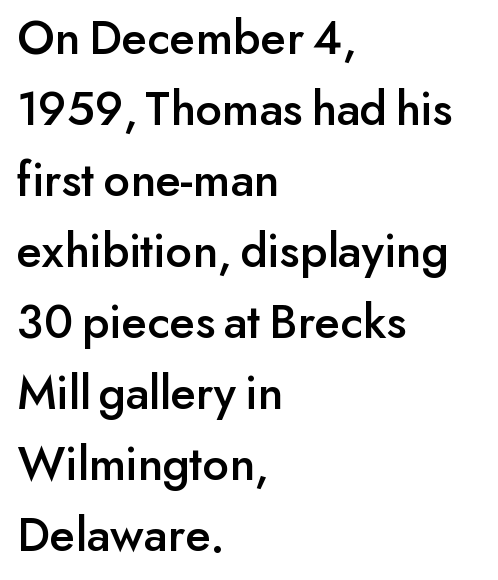
The foot of each line stays bare and open. This sample has the flowing, uneven cadence of proportional lettering. Nothing sits at the stroke ends, so this counts as sans-serif. The lettering holds an erect, upright posture throughout. Reading down the block, your eye returns to a fixed left position each line.
